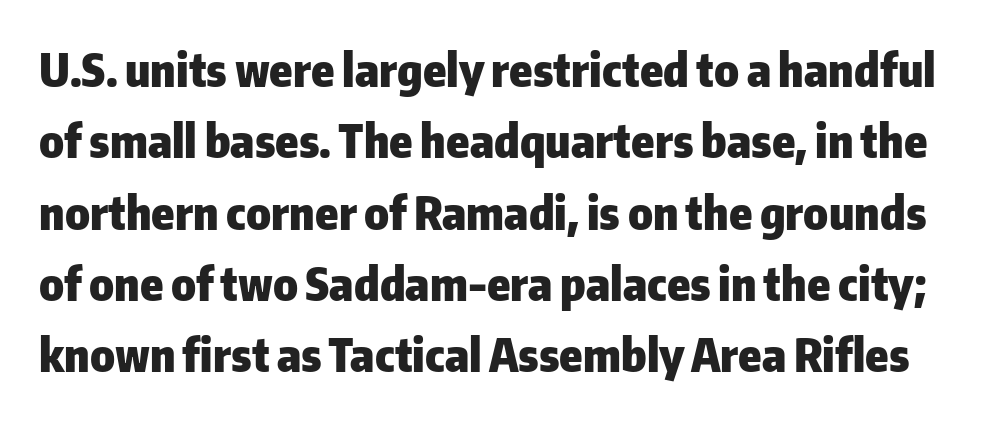
{"serif": "no", "italic": "no", "bold": "yes", "weight": "heavy", "width": "normal", "stroke_contrast": "low", "x_height": "medium", "monospaced": "no", "underline": "no", "line_spacing": "normal", "line_spacing_ratio": 1.55, "letter_spacing": "normal", "letter_spacing_em": 0.0, "glyph_px": 46}
